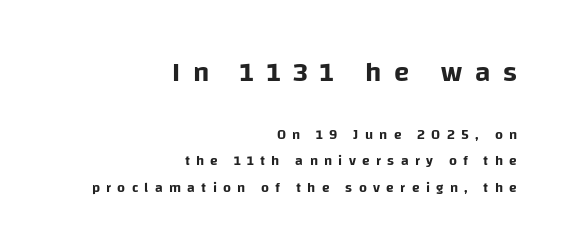
Ordinary non-slanted type is in use. Character widths vary here, with narrow letters taking less room than wide ones. Size hierarchy here favors the leading block over the trailing one. This rendering features lettering with no underline. Tracking here is generous; glyphs stand well apart from one another.
